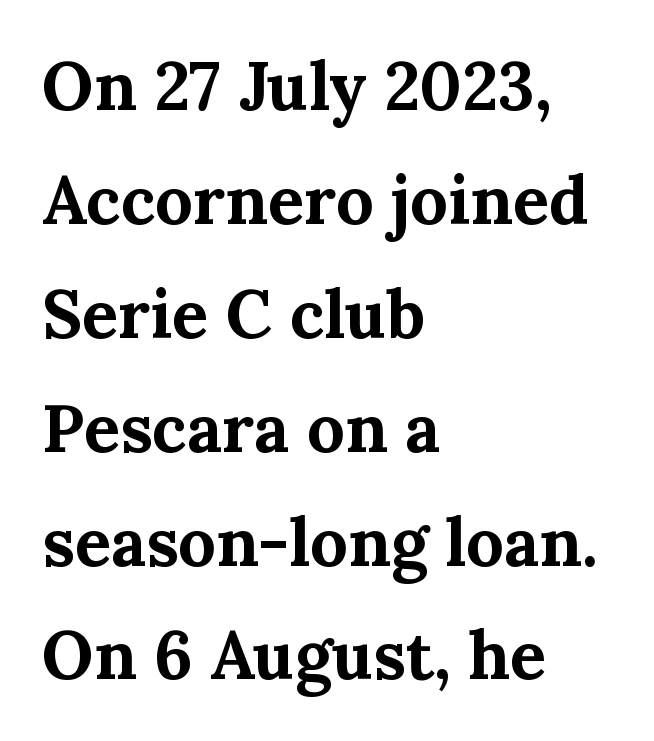
{"serif": "yes", "italic": "no", "bold": "yes", "weight": "bold", "width": "normal", "stroke_contrast": "medium", "x_height": "medium", "monospaced": "no", "underline": "no", "align": "left", "line_spacing": "normal", "line_spacing_ratio": 1.7, "letter_spacing": "normal", "letter_spacing_em": 0.0, "glyph_px": 67}
